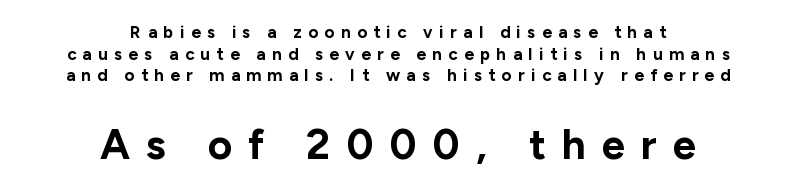
Descenders are the only things crossing below the line. Thick stems and heavy bowls — unmistakably bold. This is sans-serif lettering, the kind often seen on screens and signage. This is roman type, the default non-slanted kind. The vertical gap from one line to the next is medium.
